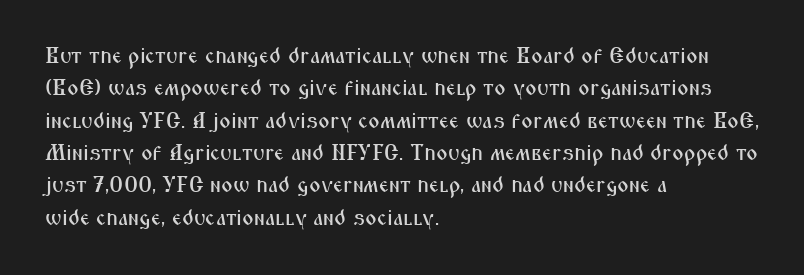
{"italic": "no", "underline": "no", "align": "left", "line_spacing": "normal", "line_spacing_ratio": 1.47, "letter_spacing": "normal", "letter_spacing_em": 0.0, "glyph_px": 22}
